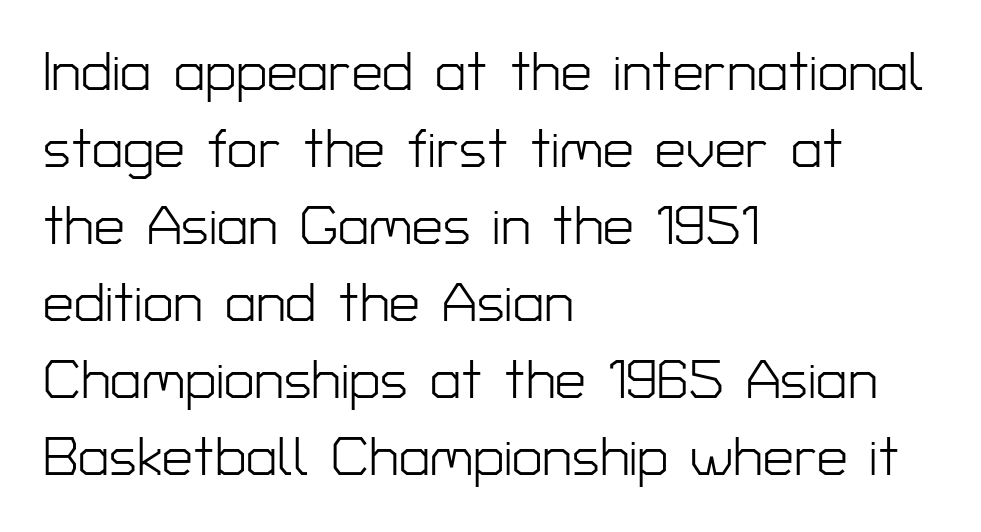
These glyphs show unthickened strokes, regular width or finer. Nothing sits at the stroke ends, so this counts as sans-serif. Honestly, the row spacing looks completely unremarkable. The type sits square on the baseline with zero lean.
